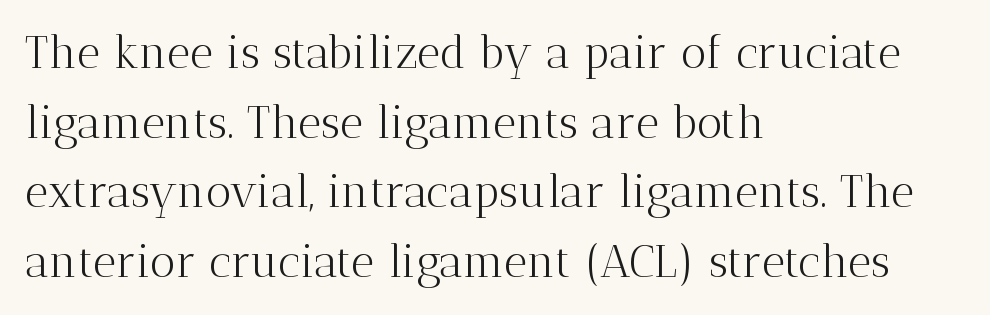
The image shows 45 px light serif type, upright; set left-aligned, normal line spacing (1.55x), normal letter spacing, not underlined; medium stroke contrast and a medium x-height.
